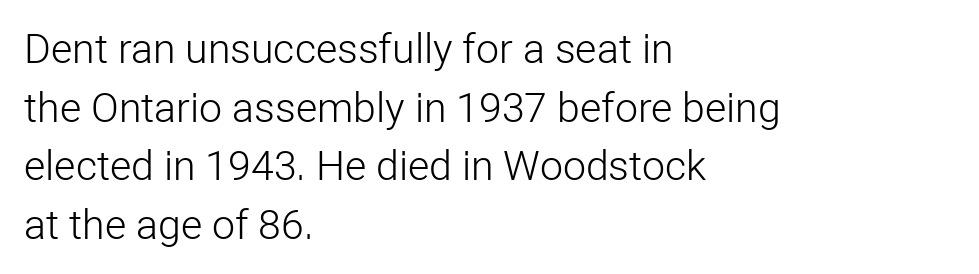
{"serif": "no", "italic": "no", "bold": "no", "weight": "light", "width": "normal", "stroke_contrast": "low", "x_height": "medium", "monospaced": "no", "underline": "no", "align": "left", "line_spacing": "normal", "line_spacing_ratio": 1.43, "letter_spacing": "normal", "letter_spacing_em": 0.0, "glyph_px": 41}
